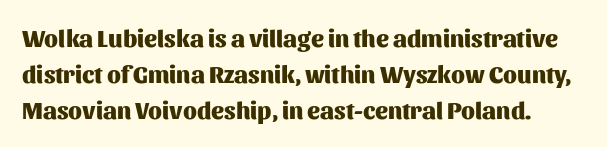
The image shows 24 px bold type, upright; set normal line spacing (1.51x), normal letter spacing, not underlined.
